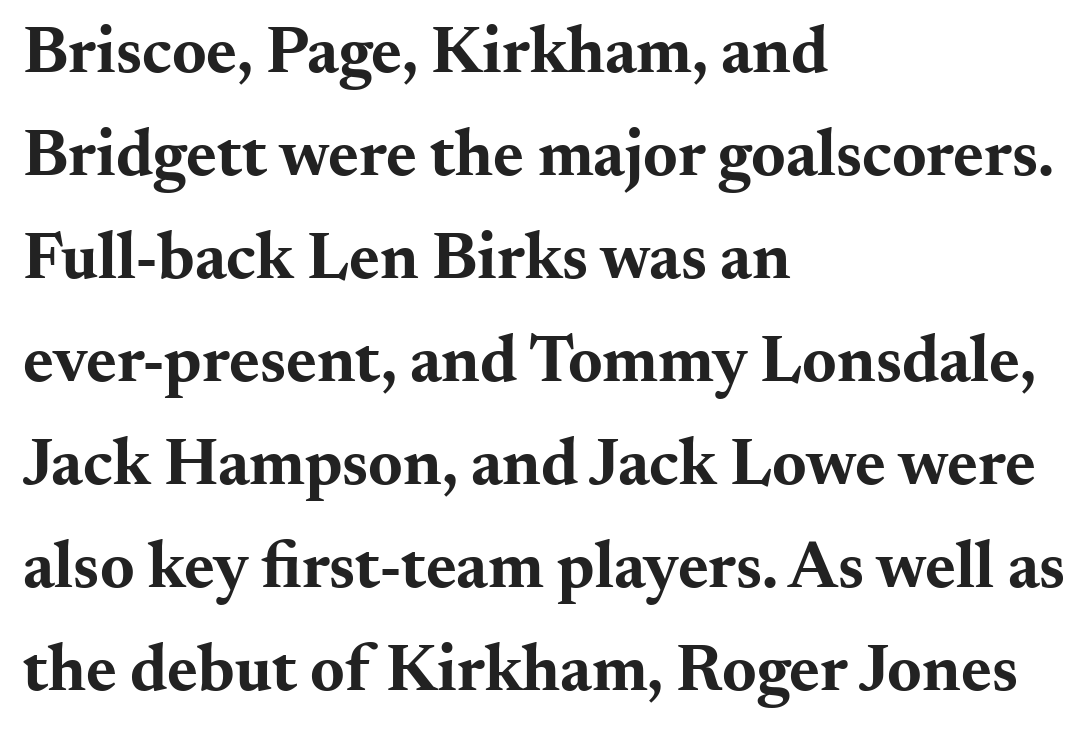
The image shows 66 px bold, wide serif type, upright; set left-aligned, normal line spacing (1.56x), normal letter spacing, not underlined; medium stroke contrast and a small x-height.
